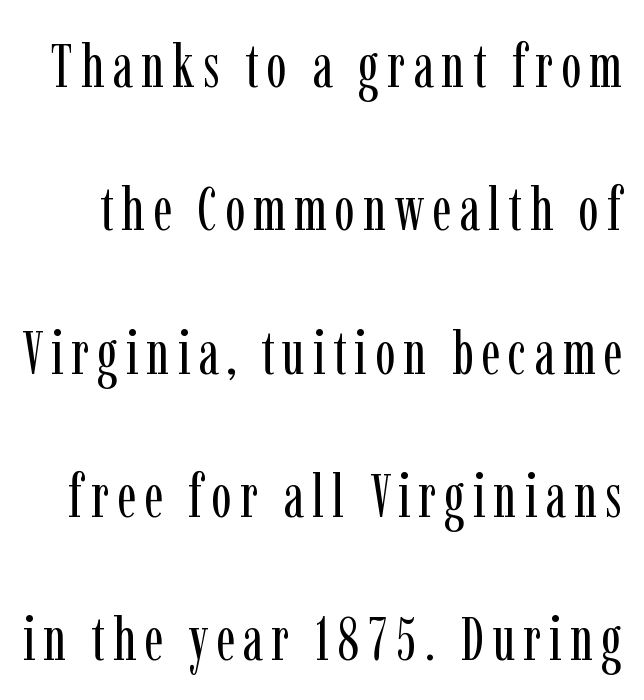
{"serif": "yes", "italic": "no", "bold": "no", "weight": "regular", "width": "condensed", "stroke_contrast": "low", "x_height": "medium", "monospaced": "no", "underline": "no", "line_spacing": "loose", "line_spacing_ratio": 2.35, "glyph_px": 61}
